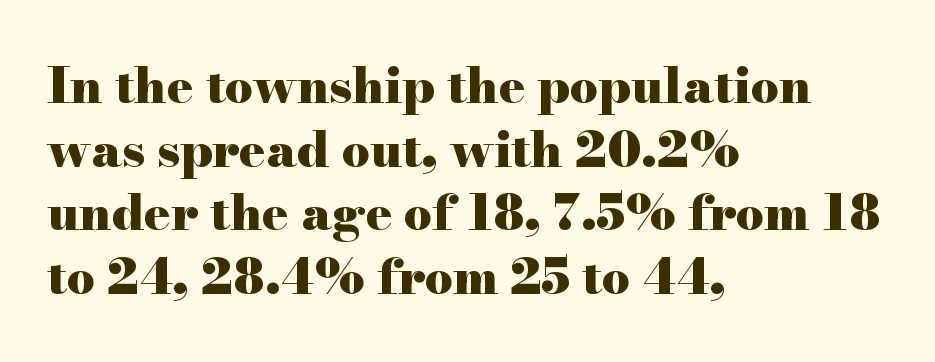
The image shows 49 px heavy, wide serif type, upright; set left-aligned, normal line spacing (1.3x), normal letter spacing, not underlined; high stroke contrast and a small x-height.
